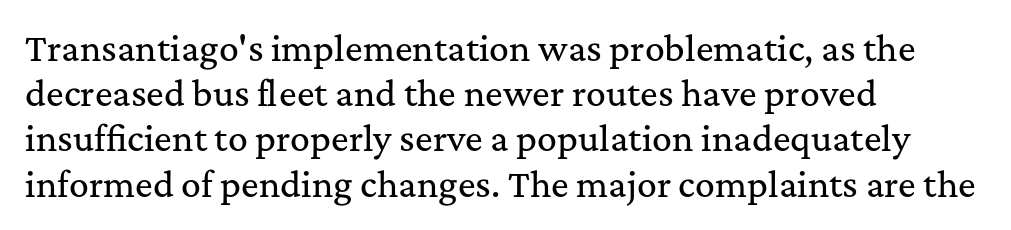
Q: Is the text italic (slanted)? A: No, it is upright.
Q: Is the typeface a serif or a sans-serif typeface? A: Serif.
Q: Is the text underlined? A: No.
Q: How is the paragraph aligned? A: Left-aligned.
Q: Is the spacing between letters normal or unusually wide? A: Normal.
Q: Is the spacing between lines tight, normal or loose? A: Normal.
Q: Width (condensed, normal, or wide)? A: Normal.
Q: Stroke contrast? A: Medium.
Q: x-height? A: Medium.
Q: Monospaced? A: No.
